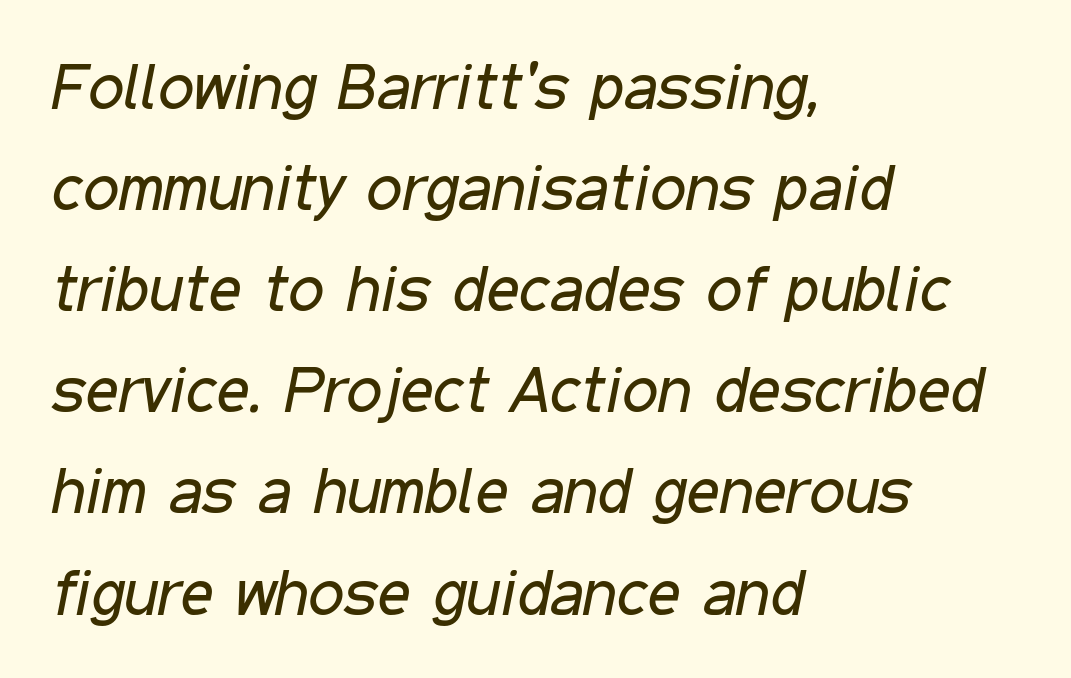
{"italic": "yes", "lean": "right", "slant_degrees": 11, "bold": "no", "weight": "regular", "width": "condensed", "stroke_contrast": "low", "x_height": "medium", "monospaced": "no", "underline": "no", "align": "left", "line_spacing": "normal", "line_spacing_ratio": 1.58, "letter_spacing": "normal", "letter_spacing_em": 0.0, "glyph_px": 64}
